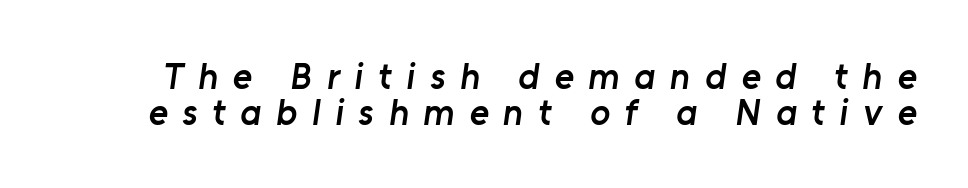
{"serif": "no", "bold": "semi", "weight": "semibold", "width": "normal", "stroke_contrast": "low", "x_height": "medium", "monospaced": "no", "underline": "no", "line_spacing": "tight", "line_spacing_ratio": 0.96, "letter_spacing": "wide", "letter_spacing_em": 0.4, "glyph_px": 37}
